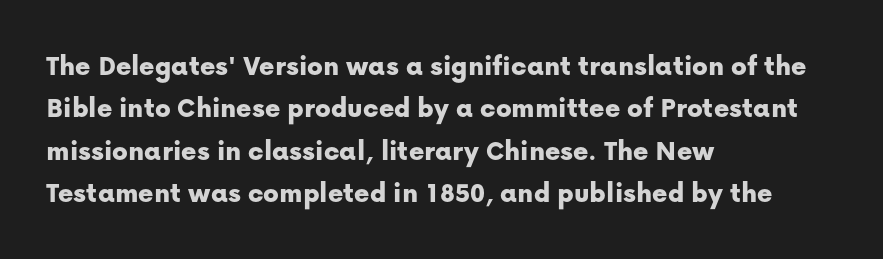
The foot of each line stays bare and open. Serif or sans? Sans — the stroke terminals are bare. This sample has the flowing, uneven cadence of proportional lettering. In CSS terms this would be text-align: left.
